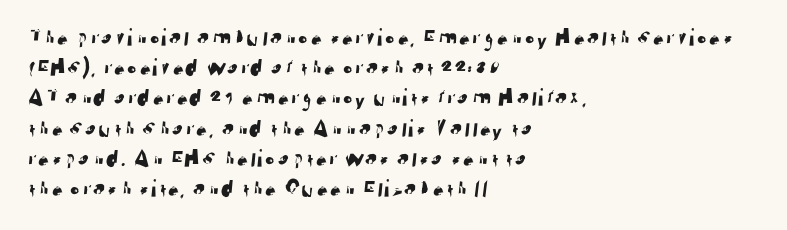
Q: Is the text underlined? A: No.
Q: How is the paragraph aligned? A: Left-aligned.
Q: Is the spacing between letters normal or unusually wide? A: Normal.
